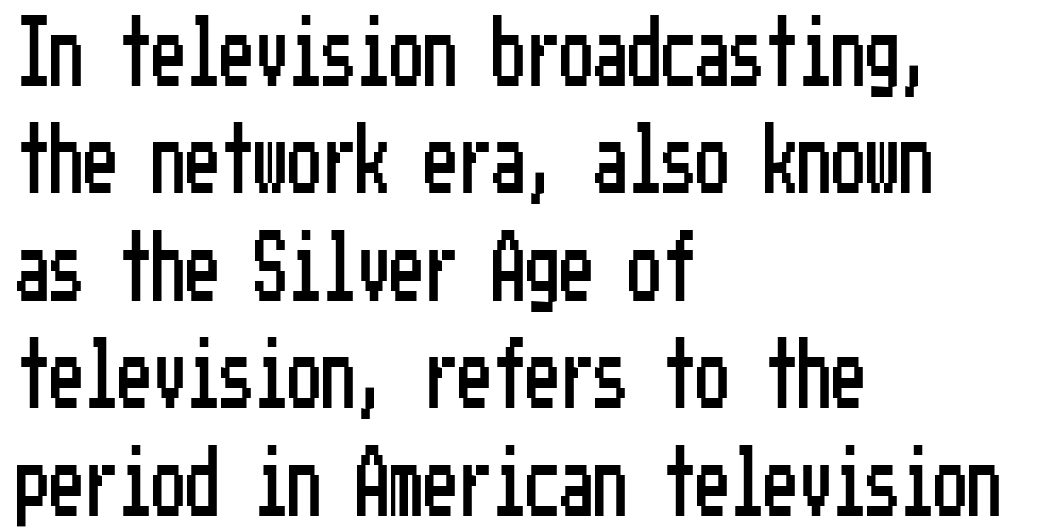
{"serif": "no", "italic": "no", "width": "condensed", "stroke_contrast": "low", "x_height": "medium", "underline": "no", "align": "left", "line_spacing": "normal", "line_spacing_ratio": 1.58, "letter_spacing": "normal", "letter_spacing_em": 0.0, "glyph_px": 68}
